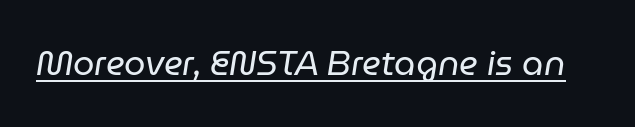
{"italic": "yes", "lean": "right", "slant_degrees": 9, "bold": "no", "weight": "regular", "width": "normal", "stroke_contrast": "low", "x_height": "medium", "monospaced": "no", "underline": "yes", "letter_spacing": "normal", "letter_spacing_em": 0.0, "glyph_px": 34}
